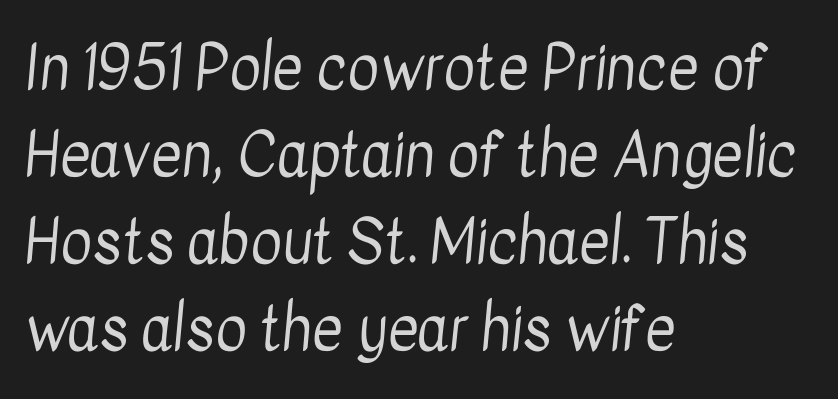
Q: Is the text bold? A: No.
Q: Is the typeface a serif or a sans-serif typeface? A: Sans-serif.
Q: Is the text underlined? A: No.
Q: How is the paragraph aligned? A: Left-aligned.
Q: Is the spacing between letters normal or unusually wide? A: Normal.
Q: Is the spacing between lines tight, normal or loose? A: Normal.
Q: Width (condensed, normal, or wide)? A: Condensed.
Q: Stroke contrast? A: Low.
Q: x-height? A: Medium.
Q: Monospaced? A: No.
